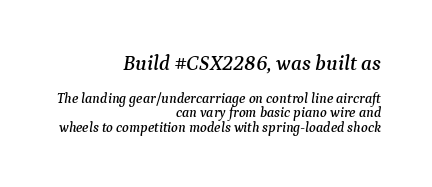
The image shows 21 px text type, italic (leaning right); set right-aligned, tight line spacing (1.04x), normal letter spacing, not underlined; the first (top) block is 1.5x larger.
